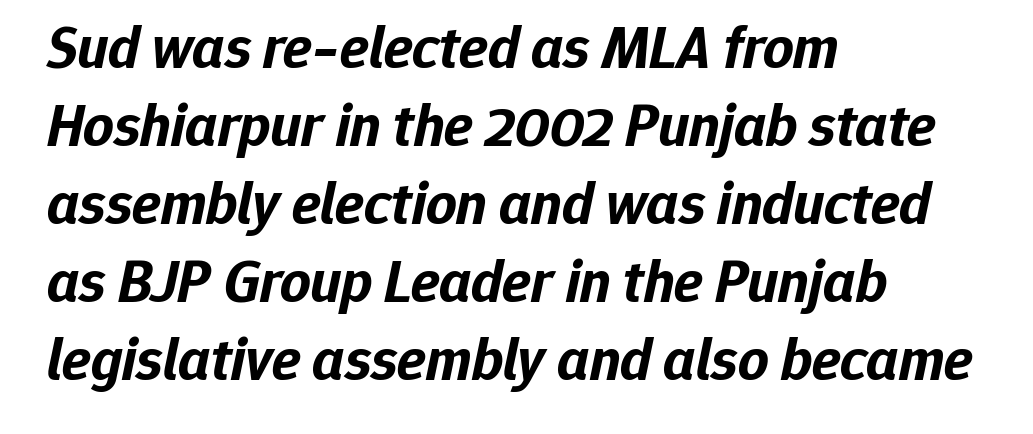
Q: Is the text bold? A: Yes.
Q: Is the text italic (slanted)? A: Yes, it leans right by about 12 degrees.
Q: Is the text underlined? A: No.
Q: How is the paragraph aligned? A: Left-aligned.
Q: Is the spacing between letters normal or unusually wide? A: Normal.
Q: Is the spacing between lines tight, normal or loose? A: Normal.
Q: Width (condensed, normal, or wide)? A: Normal.
Q: Stroke contrast? A: Low.
Q: x-height? A: Medium.
Q: Monospaced? A: No.
